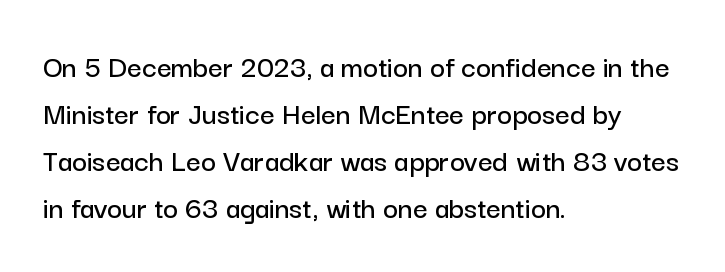
{"serif": "no", "italic": "no", "width": "normal", "stroke_contrast": "low", "x_height": "medium", "monospaced": "no", "underline": "no", "align": "left", "line_spacing": "normal", "line_spacing_ratio": 1.47, "letter_spacing": "normal", "letter_spacing_em": 0.0, "glyph_px": 32}
